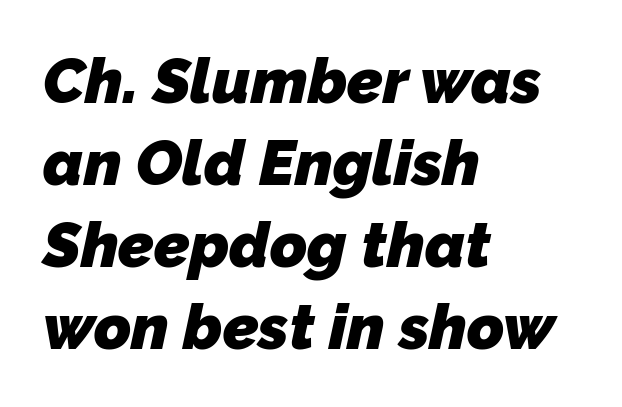
Q: Is the text bold? A: Yes.
Q: Is the typeface a serif or a sans-serif typeface? A: Sans-serif.
Q: Is the text underlined? A: No.
Q: How is the paragraph aligned? A: Left-aligned.
Q: Is the spacing between letters normal or unusually wide? A: Normal.
Q: Is the spacing between lines tight, normal or loose? A: Normal.
Q: Width (condensed, normal, or wide)? A: Normal.
Q: Stroke contrast? A: Low.
Q: x-height? A: Medium.
Q: Monospaced? A: No.
